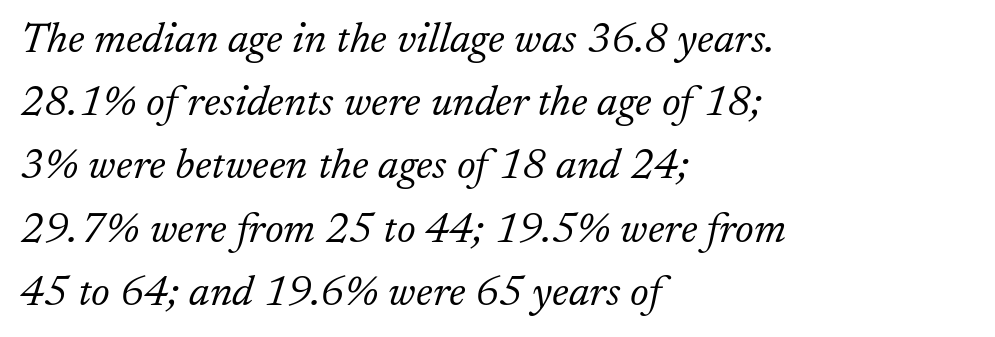
Q: Is the text bold? A: No.
Q: Is the text italic (slanted)? A: Yes, it leans right by about 17 degrees.
Q: Is the typeface a serif or a sans-serif typeface? A: Serif.
Q: Is the text underlined? A: No.
Q: How is the paragraph aligned? A: Left-aligned.
Q: Is the spacing between letters normal or unusually wide? A: Normal.
Q: Is the spacing between lines tight, normal or loose? A: Normal.
Q: Width (condensed, normal, or wide)? A: Normal.
Q: Stroke contrast? A: Low.
Q: x-height? A: Small.
Q: Monospaced? A: No.
